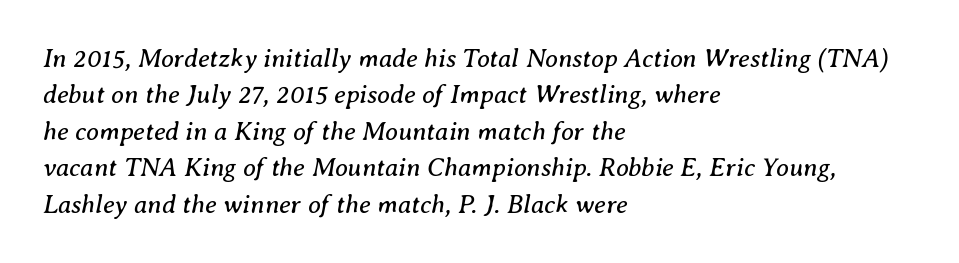
The glyphs are unaccompanied by any horizontal stroke below them. Letters have the restrained weight of plain body copy at most. In CSS terms this would be text-align: left. Regular leading.
